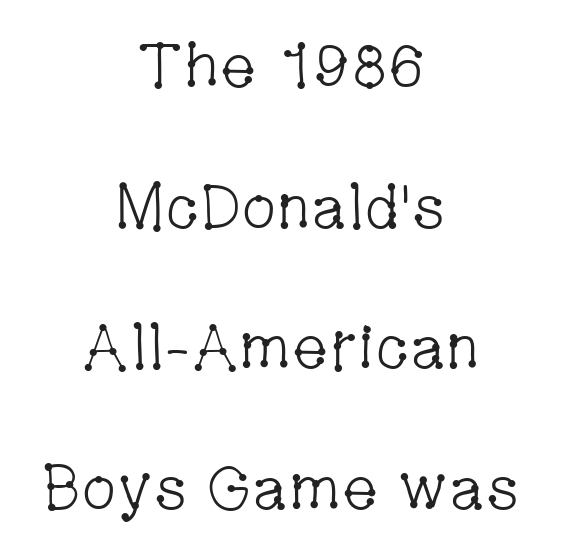
The image shows 62 px light, condensed serif type, upright; set centered, loose line spacing (2.27x), normal letter spacing, not underlined; low stroke contrast and a medium x-height.
